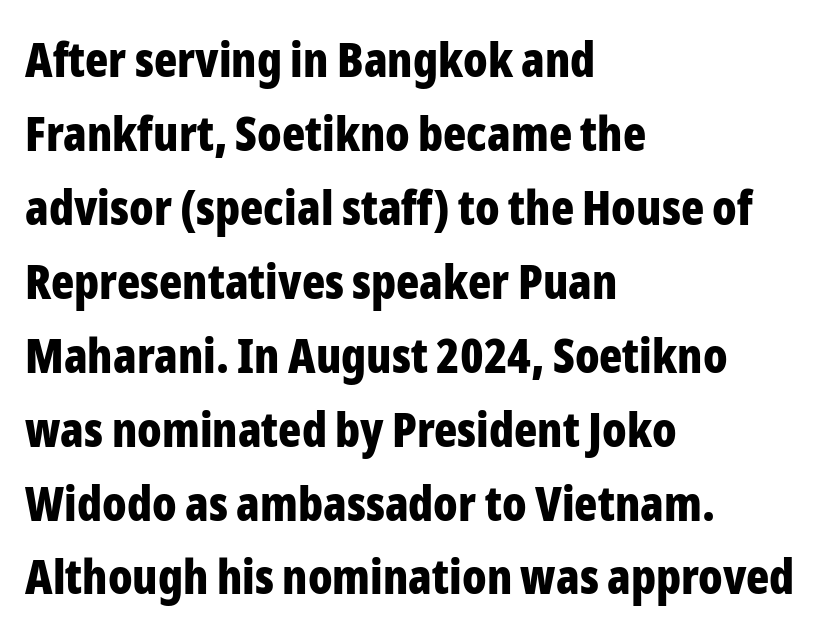
Line beginnings align vertically; line endings do not. The space between consecutive lines is moderate. Vertical strokes here are truly vertical. Examine the stroke ends and you'll find no serifs. How are the letters spaced? Ordinarily, with no added tracking. Type without underlining.
